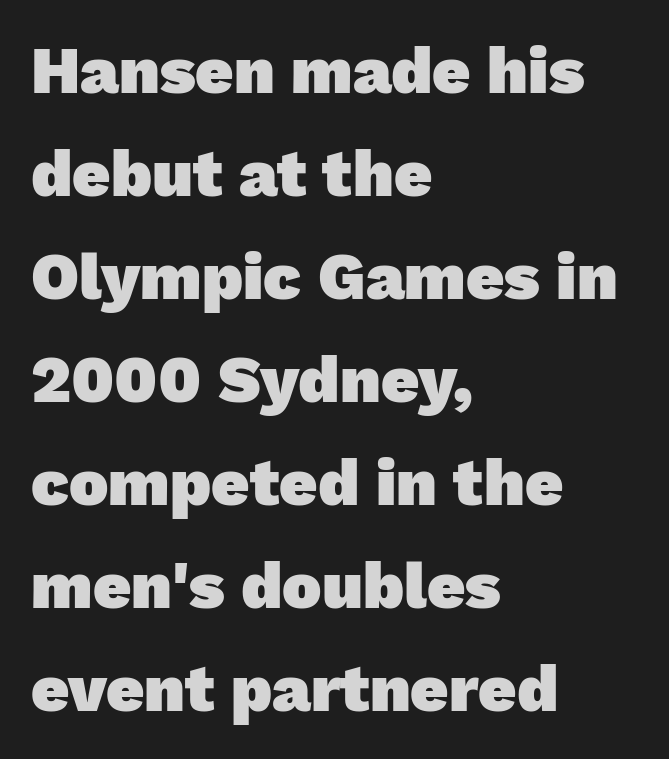
Q: Is the text bold? A: Yes.
Q: Is the typeface a serif or a sans-serif typeface? A: Sans-serif.
Q: Is the text underlined? A: No.
Q: How is the paragraph aligned? A: Left-aligned.
Q: Is the spacing between letters normal or unusually wide? A: Normal.
Q: Is the spacing between lines tight, normal or loose? A: Normal.
Q: Width (condensed, normal, or wide)? A: Normal.
Q: Stroke contrast? A: Low.
Q: x-height? A: Medium.
Q: Monospaced? A: No.
